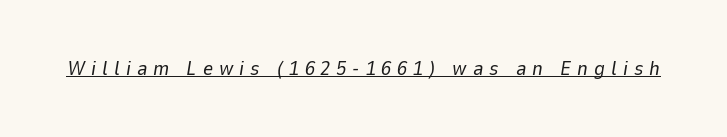
Every word sits above its own underline. The characters are drawn with everyday or finer stroke widths. Words appear elongated and porous because spacing is wide. Observe the lean: these are italic letterforms.
